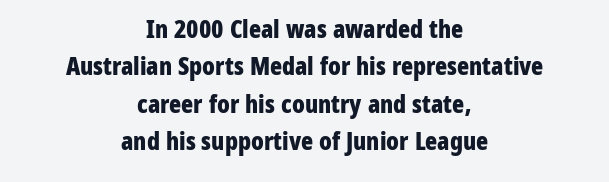
I'd describe the lettering as bold — thick and assertive. If you folded the block vertically in half, each line would mirror itself in length. The passage shown stacks its lines at a standard gap. Clear beneath every line of the passage. Look at the tracking — it's just the regular setting, nothing added.
